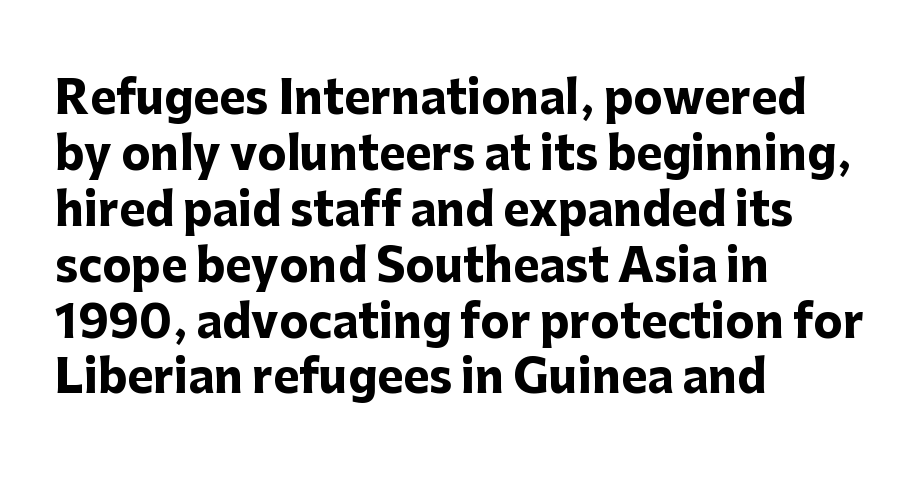
{"serif": "no", "italic": "no", "bold": "yes", "weight": "heavy", "width": "normal", "stroke_contrast": "low", "x_height": "medium", "monospaced": "no", "underline": "no", "align": "left", "line_spacing": "normal", "line_spacing_ratio": 1.27, "letter_spacing": "normal", "letter_spacing_em": 0.0, "glyph_px": 44}
